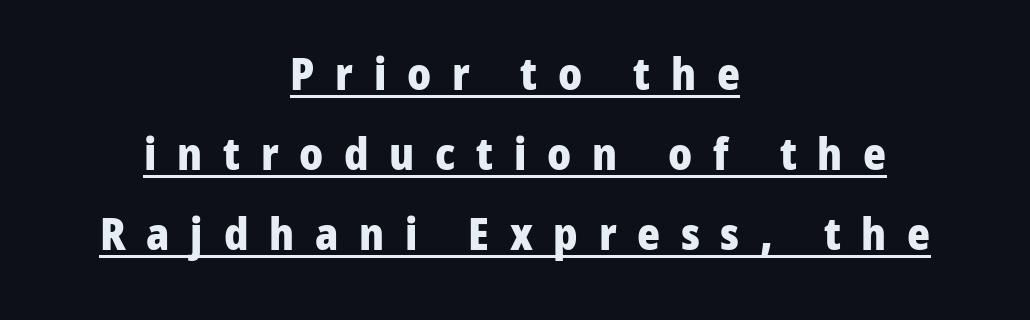
The face used here has the dense, thick strokes of a bold. The passage is arranged like a title page — every line centered. Check where the strokes stop: nothing finishes them off — pure sans. The letters stand straight up with perfectly vertical stems.
